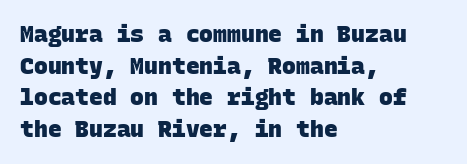
The image shows 23 px bold type; set left-aligned, normal line spacing (1.38x), normal letter spacing, not underlined.
